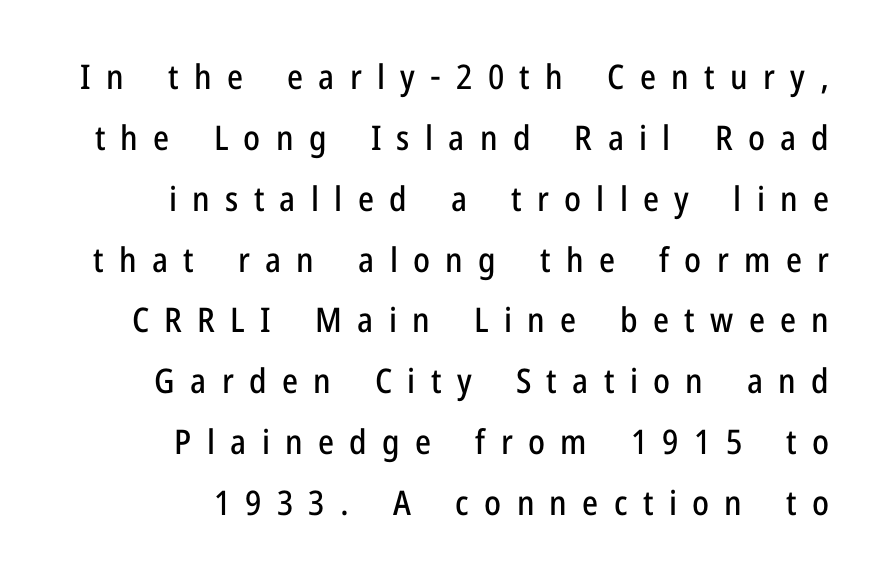
{"serif": "no", "italic": "no", "width": "condensed", "stroke_contrast": "low", "x_height": "medium", "monospaced": "no", "underline": "no", "align": "right", "line_spacing_ratio": 1.79, "letter_spacing": "wide", "letter_spacing_em": 0.45, "glyph_px": 34}
